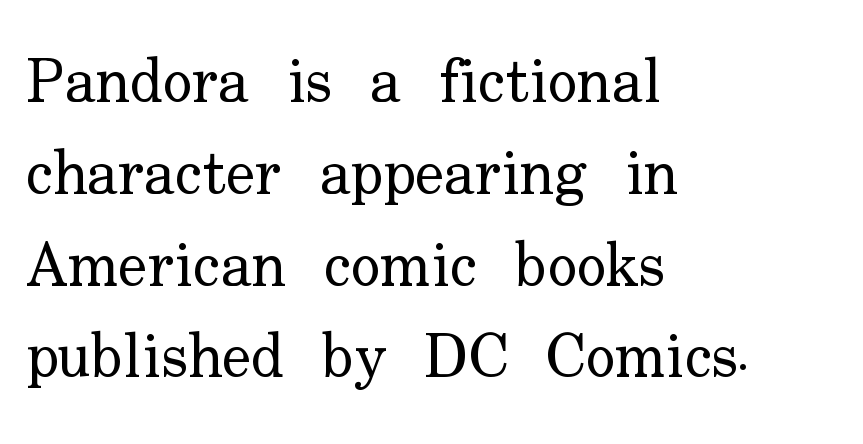
The image shows 62 px regular-weight serif type, upright; set left-aligned, normal line spacing (1.48x), normal letter spacing, not underlined; low stroke contrast and a small x-height.
